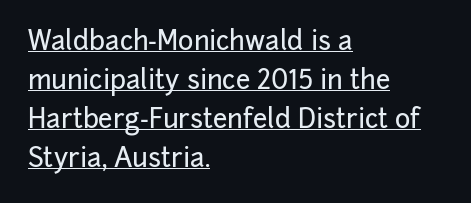
Q: Is the text italic (slanted)? A: No, it is upright.
Q: Is the text underlined? A: Yes.
Q: How is the paragraph aligned? A: Left-aligned.
Q: Is the spacing between letters normal or unusually wide? A: Normal.
Q: Is the spacing between lines tight, normal or loose? A: Normal.
